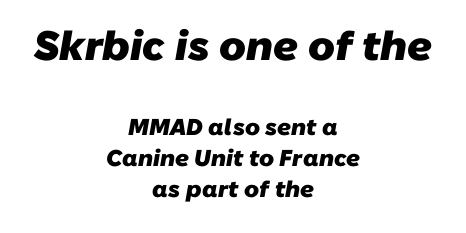
{"serif": "no", "bold": "yes", "weight": "heavy", "width": "normal", "stroke_contrast": "low", "x_height": "medium", "monospaced": "no", "underline": "no", "align": "center", "line_spacing": "normal", "line_spacing_ratio": 1.35, "letter_spacing": "normal", "letter_spacing_em": 0.0, "larger_block": "first", "size_ratio": 1.78, "glyph_px": 41}
